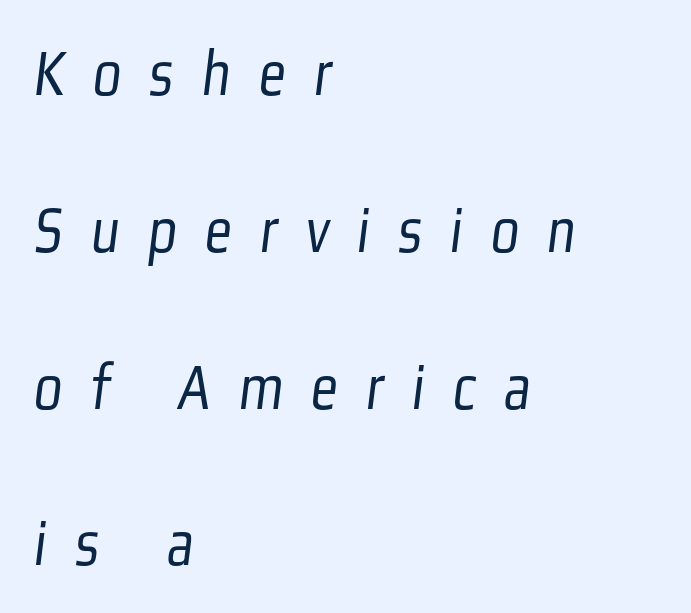
Beneath every word, the page is bare. Here the designer chose a conventional face with non-uniform glyph widths. The passage shown is not bold in any degree. No feet cap the strokes, marking this as sans-serif type. Characters follow at a spacing far wider than the type designer built in. One glance says open: line gaps are wider than usual.
